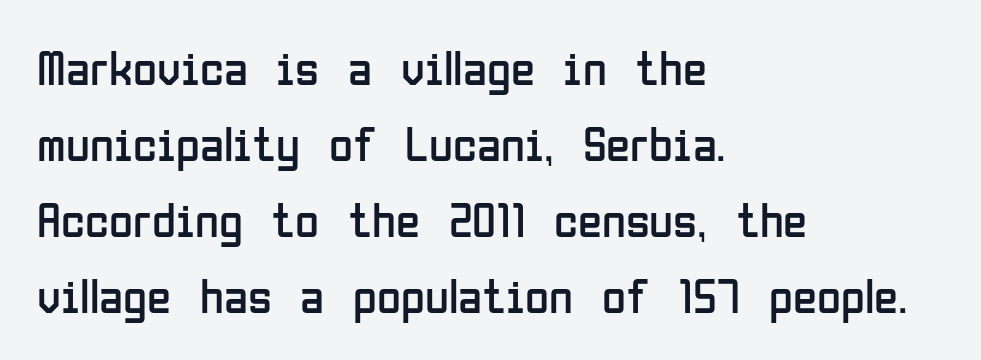
The image shows 49 px regular-weight, condensed sans-serif type, upright; set left-aligned, normal line spacing (1.55x), normal letter spacing, not underlined; low stroke contrast and a medium x-height.
